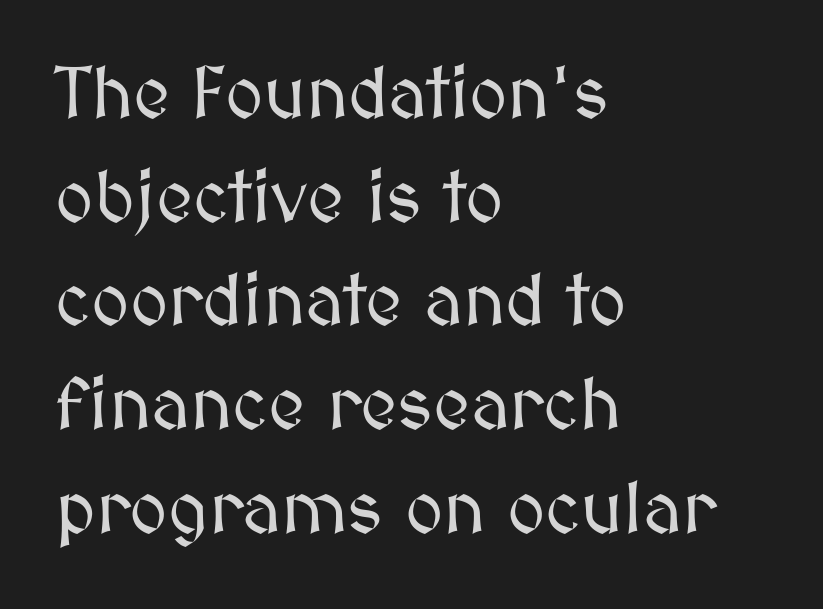
{"italic": "no", "width": "normal", "stroke_contrast": "medium", "x_height": "medium", "monospaced": "no", "underline": "no", "align": "left", "line_spacing": "normal", "line_spacing_ratio": 1.42, "letter_spacing": "normal", "letter_spacing_em": 0.0, "glyph_px": 73}
